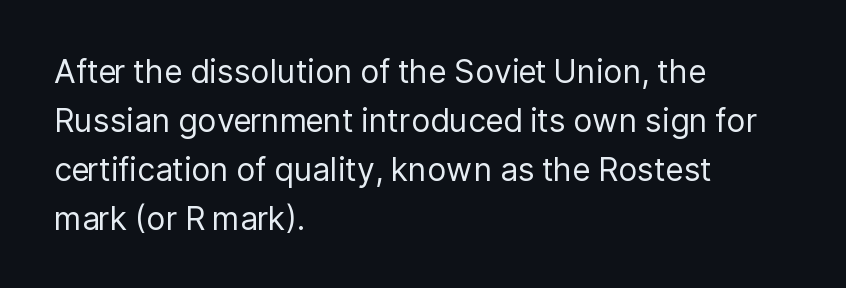
The image shows 32 px regular-weight sans-serif type, upright; set left-aligned, normal line spacing (1.53x), normal letter spacing, not underlined; low stroke contrast and a medium x-height.
